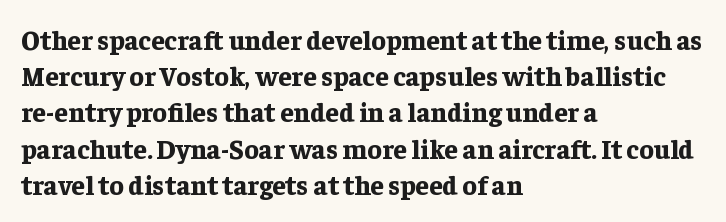
Does the weight exceed regular? Yes, all the way to bold. Inter-character spacing is left at the font's built-in metrics. If you drew a ruler down the left edge, every line would touch it. Only glyphs here, with clear space below each row. This sample keeps an unexceptional amount of space between lines.
